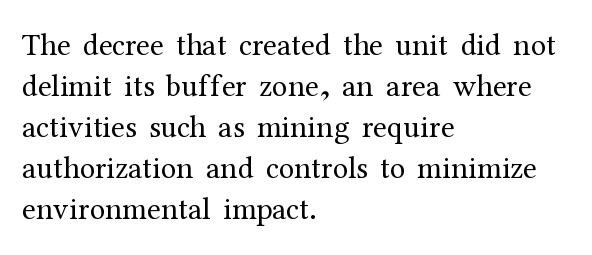
{"serif": "yes", "italic": "no", "bold": "no", "weight": "regular", "width": "normal", "stroke_contrast": "medium", "x_height": "medium", "monospaced": "no", "underline": "no", "align": "left", "line_spacing": "normal", "line_spacing_ratio": 1.32, "letter_spacing": "normal", "letter_spacing_em": 0.0, "glyph_px": 31}
